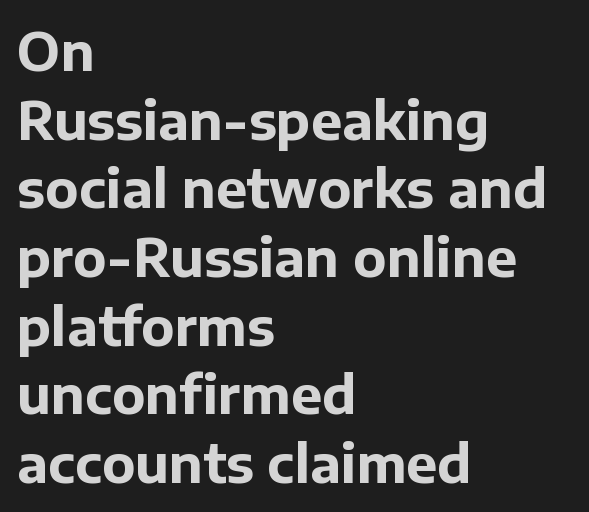
This sample uses an upright cut, with every glyph sitting square on the baseline. Is the type bold? Yes — the strokes are clearly thick and heavy. Glyph-to-glyph distance matches everyday printed text. This sample uses a sans-serif face. Notice how descenders clear the ascenders below comfortably — that's standard leading.
